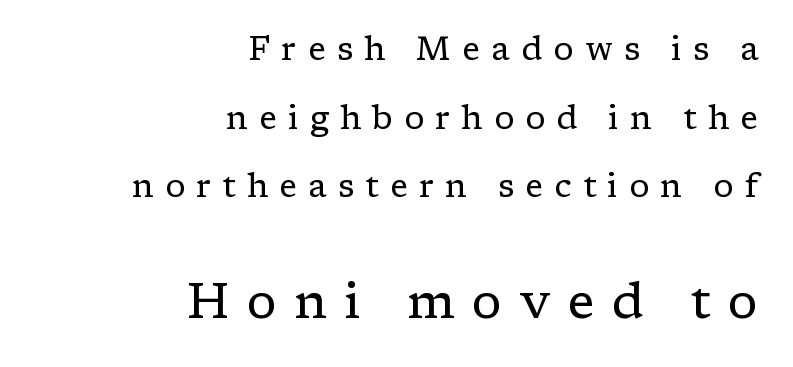
Q: Is the text bold? A: No.
Q: Is the text italic (slanted)? A: No, it is upright.
Q: Is the typeface a serif or a sans-serif typeface? A: Serif.
Q: Is the text underlined? A: No.
Q: How is the paragraph aligned? A: Right-aligned.
Q: Is the spacing between letters normal or unusually wide? A: Unusually wide.
Q: Is the spacing between lines tight, normal or loose? A: Loose.
Q: Which block of text is set in a larger size, the first (top) or the second (bottom)? A: The second (bottom) one.
Q: Width (condensed, normal, or wide)? A: Normal.
Q: Stroke contrast? A: Low.
Q: x-height? A: Medium.
Q: Monospaced? A: No.
